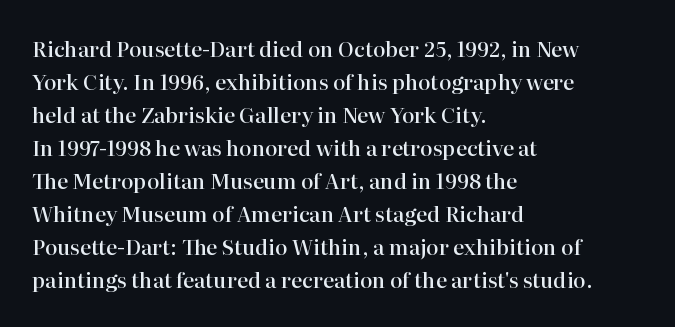
{"italic": "no", "bold": "semi", "underline": "no", "align": "left", "line_spacing": "normal", "line_spacing_ratio": 1.57, "letter_spacing": "normal", "letter_spacing_em": 0.0, "glyph_px": 21}
